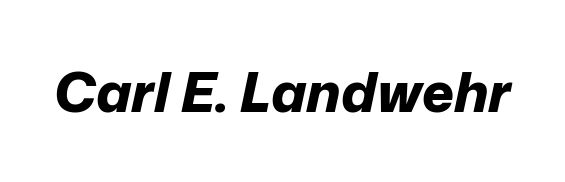
The image shows 55 px bold type, italic (leaning right); set normal letter spacing, not underlined; low stroke contrast and a medium x-height.
